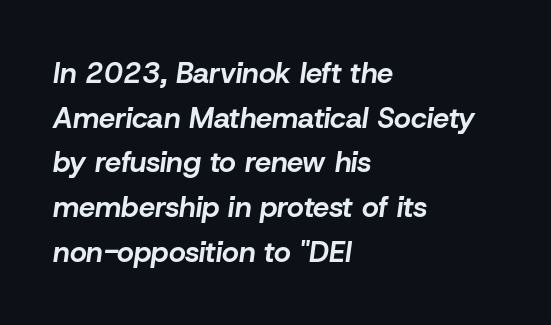
Q: Is the text bold? A: Yes.
Q: Is the text italic (slanted)? A: Yes, it leans right by about 8 degrees.
Q: Is the text underlined? A: No.
Q: How is the paragraph aligned? A: Left-aligned.
Q: Is the spacing between letters normal or unusually wide? A: Normal.
Q: Is the spacing between lines tight, normal or loose? A: Normal.
Q: Width (condensed, normal, or wide)? A: Normal.
Q: Stroke contrast? A: Low.
Q: x-height? A: Medium.
Q: Monospaced? A: No.
